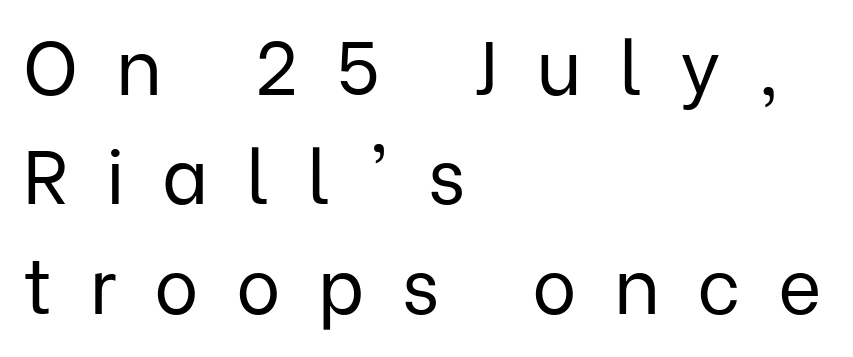
Q: Is the text bold? A: No.
Q: Is the text italic (slanted)? A: No, it is upright.
Q: Is the typeface a serif or a sans-serif typeface? A: Sans-serif.
Q: Is the text underlined? A: No.
Q: How is the paragraph aligned? A: Left-aligned.
Q: Is the spacing between letters normal or unusually wide? A: Unusually wide.
Q: Is the spacing between lines tight, normal or loose? A: Normal.
Q: Width (condensed, normal, or wide)? A: Normal.
Q: Stroke contrast? A: Low.
Q: x-height? A: Medium.
Q: Monospaced? A: No.
